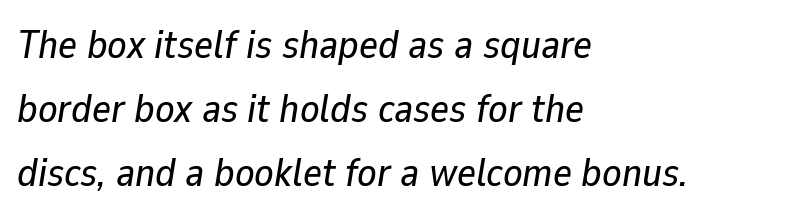
{"italic": "yes", "lean": "right", "slant_degrees": 9, "width": "normal", "stroke_contrast": "low", "x_height": "medium", "monospaced": "no", "underline": "no", "align": "left", "line_spacing": "normal", "line_spacing_ratio": 1.6, "letter_spacing": "normal", "letter_spacing_em": 0.0, "glyph_px": 40}
